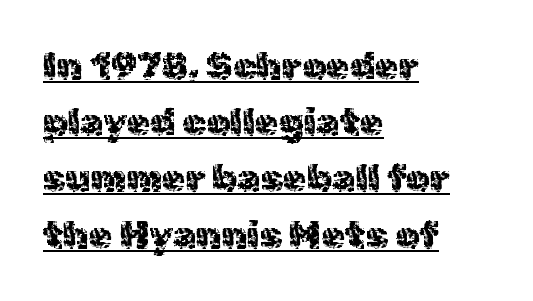
Q: Is the text italic (slanted)? A: No, it is upright.
Q: Is the typeface a serif or a sans-serif typeface? A: Sans-serif.
Q: Is the text underlined? A: Yes.
Q: How is the paragraph aligned? A: Left-aligned.
Q: Is the spacing between letters normal or unusually wide? A: Normal.
Q: Is the spacing between lines tight, normal or loose? A: Normal.
Q: Width (condensed, normal, or wide)? A: Normal.
Q: x-height? A: Medium.
Q: Monospaced? A: No.
